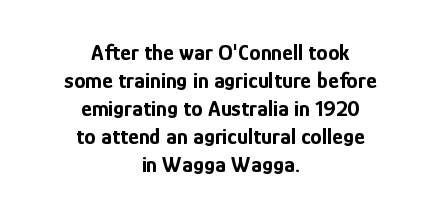
Style check: upright. The lines in this sample share a center point and differ in where they start and stop. The glyphs have the mass of a bold cut. Check under the words: just untouched page. Glyph-to-glyph distance matches everyday printed text.
